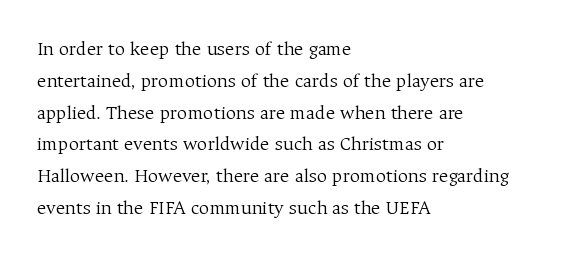
Q: Is the text bold? A: No.
Q: Is the text italic (slanted)? A: No, it is upright.
Q: Is the text underlined? A: No.
Q: How is the paragraph aligned? A: Left-aligned.
Q: Is the spacing between letters normal or unusually wide? A: Normal.
Q: Is the spacing between lines tight, normal or loose? A: Normal.
